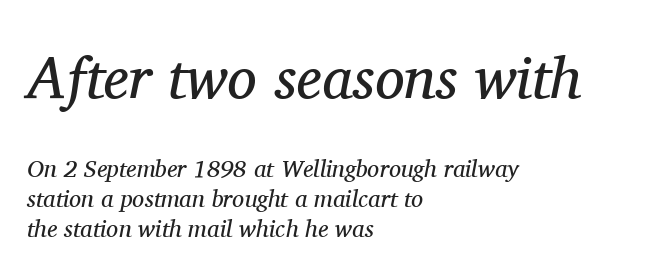
{"serif": "yes", "italic": "yes", "lean": "right", "slant_degrees": 11, "bold": "no", "weight": "regular", "width": "normal", "stroke_contrast": "medium", "x_height": "medium", "monospaced": "no", "underline": "no", "align": "left", "line_spacing": "normal", "line_spacing_ratio": 1.25, "letter_spacing": "normal", "letter_spacing_em": 0.0, "larger_block": "first", "size_ratio": 2.46, "glyph_px": 59}
